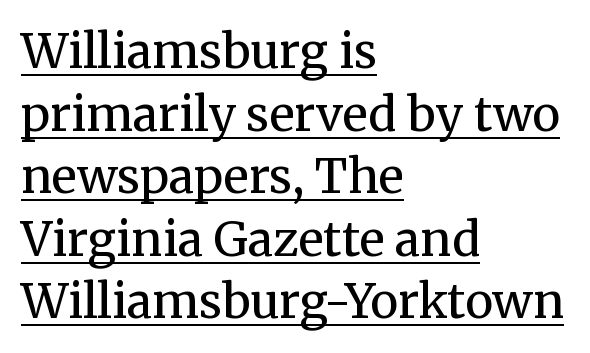
Q: Is the text bold? A: No.
Q: Is the text italic (slanted)? A: No, it is upright.
Q: Is the typeface a serif or a sans-serif typeface? A: Serif.
Q: Is the text underlined? A: Yes.
Q: How is the paragraph aligned? A: Left-aligned.
Q: Is the spacing between letters normal or unusually wide? A: Normal.
Q: Is the spacing between lines tight, normal or loose? A: Normal.
Q: Width (condensed, normal, or wide)? A: Normal.
Q: Stroke contrast? A: Medium.
Q: x-height? A: Medium.
Q: Monospaced? A: No.
